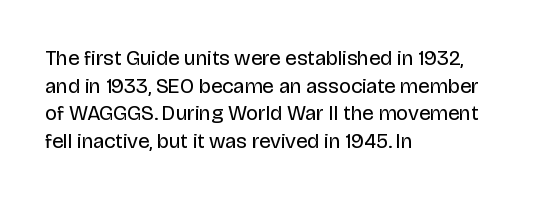
The image shows 21 px text type, upright; set left-aligned, normal line spacing (1.32x), normal letter spacing, not underlined.
